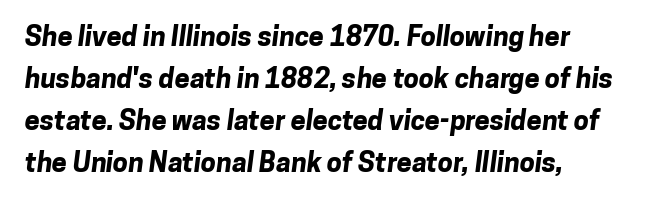
Q: Is the text bold? A: Yes.
Q: Is the text underlined? A: No.
Q: How is the paragraph aligned? A: Left-aligned.
Q: Is the spacing between letters normal or unusually wide? A: Normal.
Q: Is the spacing between lines tight, normal or loose? A: Normal.
